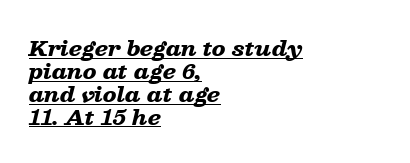
Q: Is the text bold? A: Yes.
Q: Is the text italic (slanted)? A: Yes, it leans right by about 13 degrees.
Q: Is the text underlined? A: Yes.
Q: How is the paragraph aligned? A: Left-aligned.
Q: Is the spacing between letters normal or unusually wide? A: Normal.
Q: Is the spacing between lines tight, normal or loose? A: Tight.
